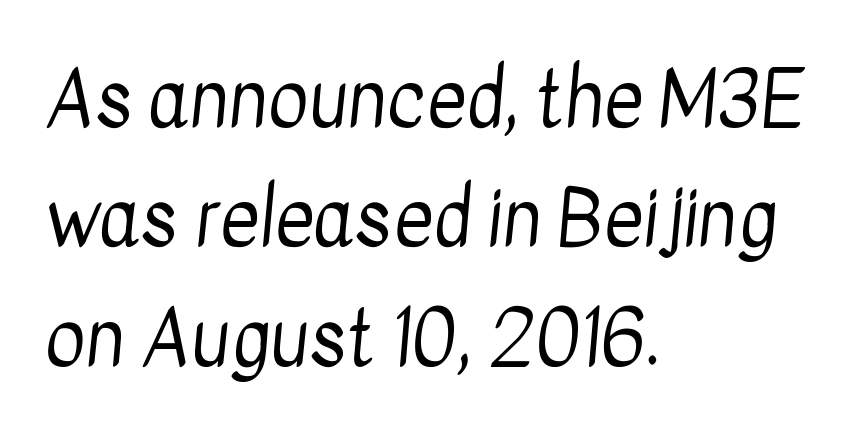
Q: Is the text bold? A: No.
Q: Is the typeface a serif or a sans-serif typeface? A: Sans-serif.
Q: Is the text underlined? A: No.
Q: How is the paragraph aligned? A: Left-aligned.
Q: Is the spacing between letters normal or unusually wide? A: Normal.
Q: Is the spacing between lines tight, normal or loose? A: Normal.
Q: Width (condensed, normal, or wide)? A: Condensed.
Q: Stroke contrast? A: Low.
Q: x-height? A: Medium.
Q: Monospaced? A: No.
